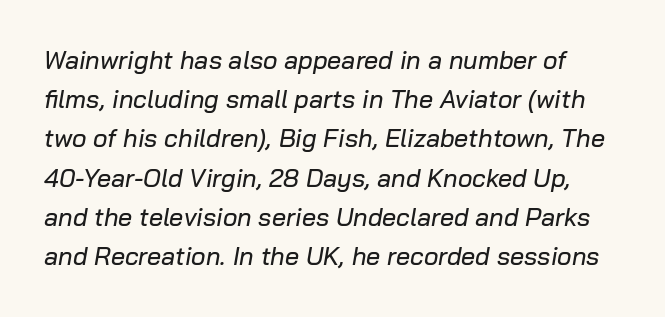
The image shows 25 px text type, italic (leaning right); set normal line spacing (1.57x), normal letter spacing, not underlined.
